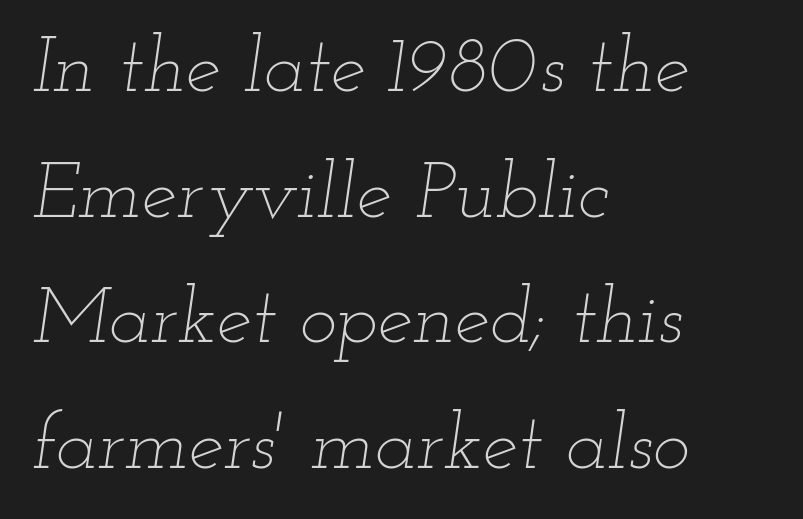
A typesetter would call this leading conventional body-copy spacing. The space directly below the letters is spotless. Slant detected: the letters are inclined. The ragged edge is on the right, which tells us the setting is flush left. Stroke thickness stays within the range of a standard reading face or lighter.
